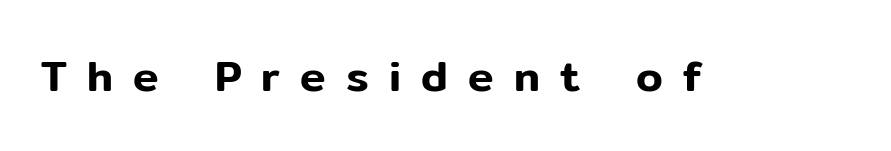
Q: Is the text italic (slanted)? A: No, it is upright.
Q: Is the typeface a serif or a sans-serif typeface? A: Sans-serif.
Q: Is the text underlined? A: No.
Q: Is the spacing between letters normal or unusually wide? A: Unusually wide.
Q: Width (condensed, normal, or wide)? A: Normal.
Q: Stroke contrast? A: Low.
Q: x-height? A: Medium.
Q: Monospaced? A: No.
